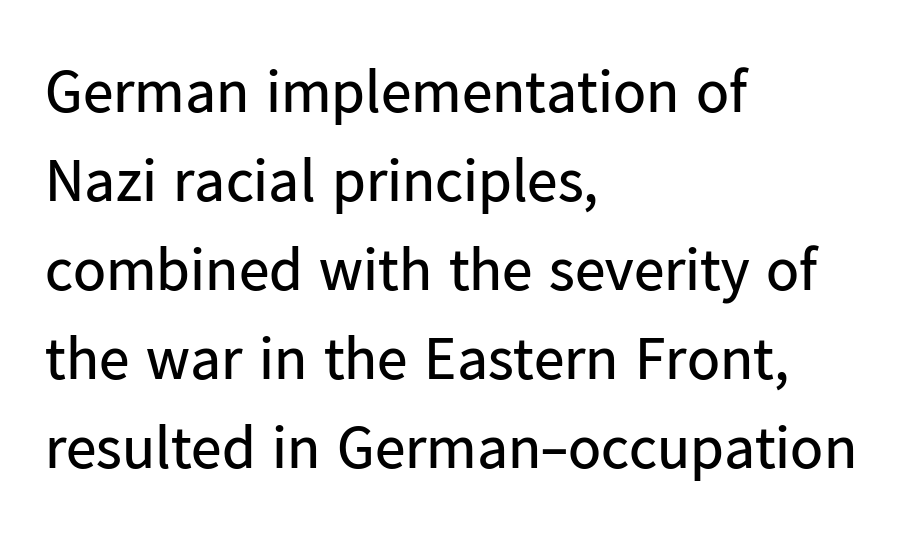
The image shows 61 px regular-weight sans-serif type, upright; set left-aligned, normal line spacing (1.46x), normal letter spacing, not underlined; low stroke contrast and a medium x-height.
